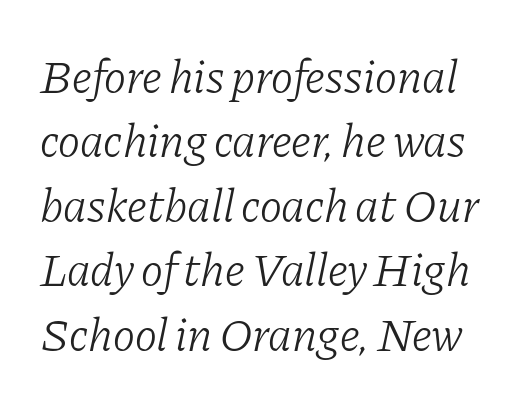
{"serif": "yes", "italic": "yes", "lean": "right", "slant_degrees": 11, "bold": "no", "weight": "light", "width": "normal", "stroke_contrast": "low", "x_height": "medium", "monospaced": "no", "underline": "no", "line_spacing": "normal", "line_spacing_ratio": 1.37, "letter_spacing": "normal", "letter_spacing_em": 0.0, "glyph_px": 47}
